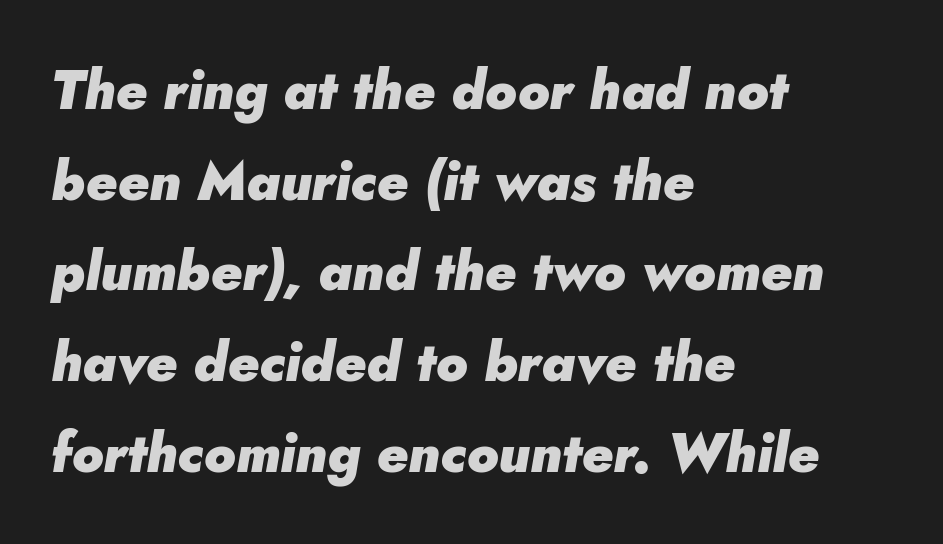
The type is set solid horizontally, with unmodified tracking. Yep, that's italic — everything's leaning. Descenders hang freely into open space. Weight check: bold — yes, fully. Horizontally, the lines are justified to the leading edge only. Students, observe: this is what conventionally led text looks like.
